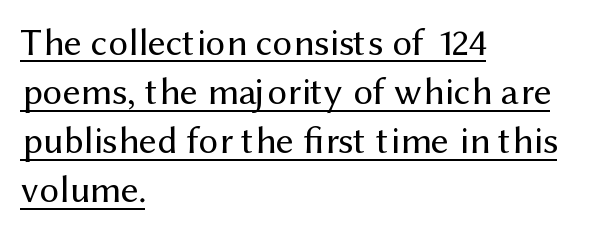
{"serif": "no", "italic": "no", "bold": "no", "weight": "regular", "width": "normal", "stroke_contrast": "medium", "x_height": "medium", "monospaced": "no", "underline": "yes", "align": "left", "line_spacing": "normal", "line_spacing_ratio": 1.26, "letter_spacing": "normal", "letter_spacing_em": 0.0, "glyph_px": 39}
